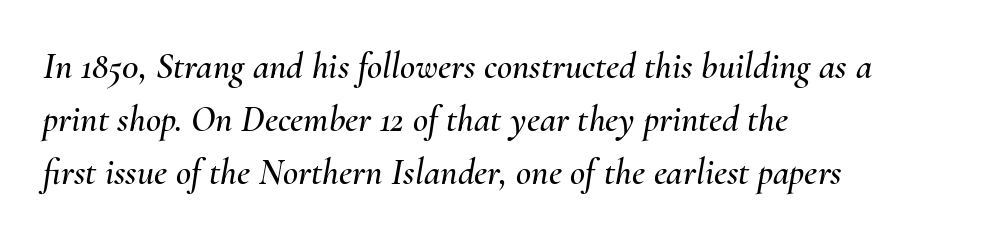
{"italic": "yes", "lean": "right", "slant_degrees": 10, "width": "normal", "stroke_contrast": "medium", "x_height": "small", "monospaced": "no", "underline": "no", "align": "left", "line_spacing": "normal", "line_spacing_ratio": 1.43, "letter_spacing": "normal", "letter_spacing_em": 0.0, "glyph_px": 37}
